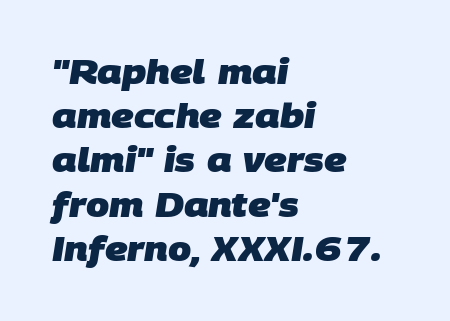
The image shows 33 px heavy sans-serif type; set left-aligned, normal line spacing (1.34x), normal letter spacing, not underlined; low stroke contrast and a large x-height.
